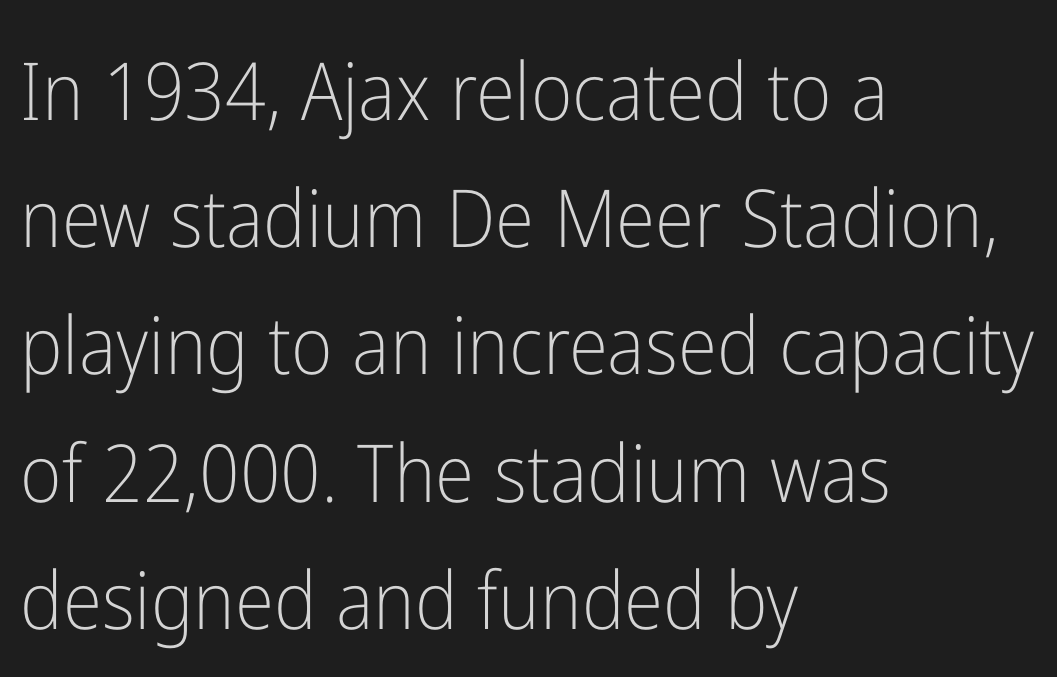
A sans-serif font was chosen for this passage. Here the designer chose a conventional face with non-uniform glyph widths. A roman cut, with each character standing at attention. Spacing between characters is what you'd get straight out of the box.
